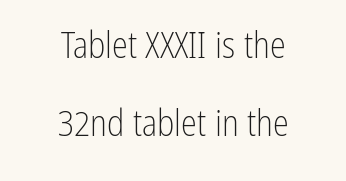
Each new line begins a long way beneath the previous one. Serif or sans? Sans — the stroke terminals are bare. A centered setting, common on invitations and titles, is used for this passage. The passage shown is not underscored anywhere. The letters sit at their default tracking, neither squeezed nor spread.
